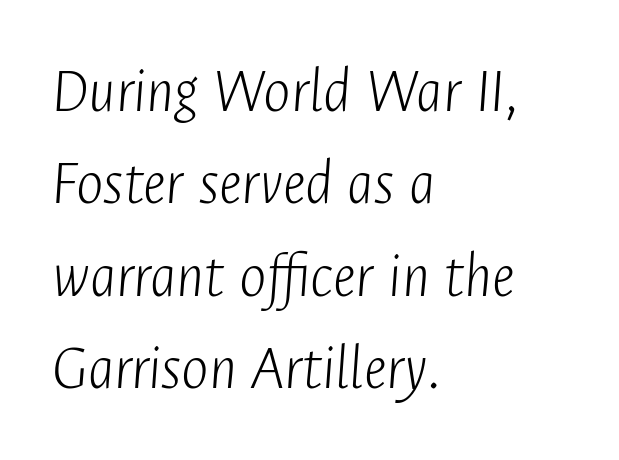
The image shows 65 px light, condensed type, italic (leaning right); set left-aligned, normal line spacing (1.42x), normal letter spacing, not underlined; low stroke contrast and a medium x-height.
